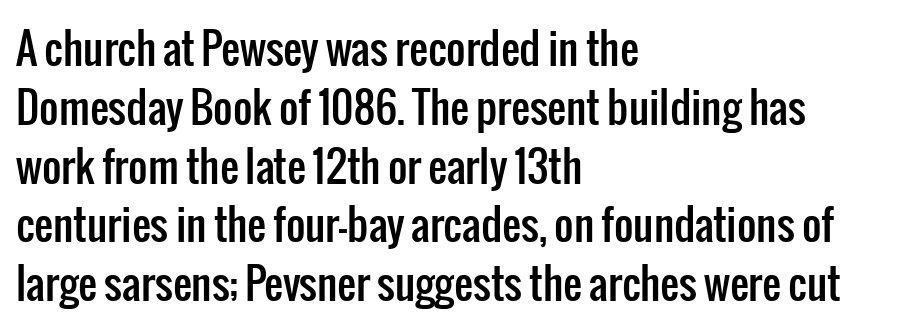
Q: Is the text italic (slanted)? A: No, it is upright.
Q: Is the typeface a serif or a sans-serif typeface? A: Sans-serif.
Q: Is the text underlined? A: No.
Q: How is the paragraph aligned? A: Left-aligned.
Q: Is the spacing between letters normal or unusually wide? A: Normal.
Q: Is the spacing between lines tight, normal or loose? A: Normal.
Q: Width (condensed, normal, or wide)? A: Condensed.
Q: Stroke contrast? A: Low.
Q: x-height? A: Medium.
Q: Monospaced? A: No.
